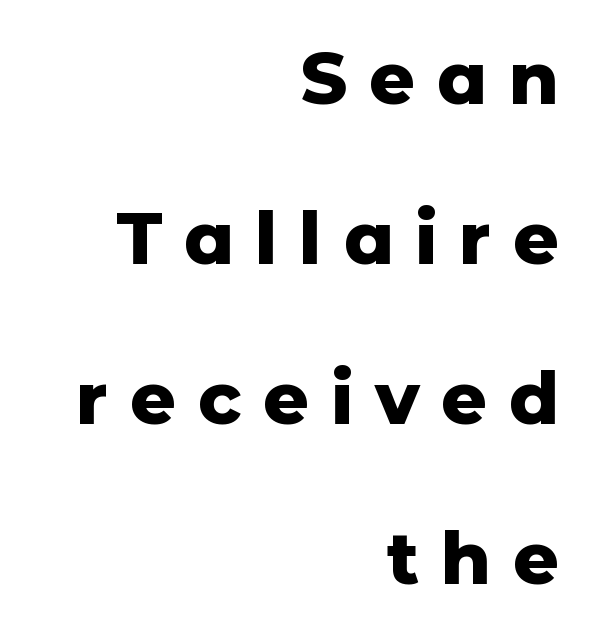
{"serif": "no", "italic": "no", "bold": "yes", "weight": "heavy", "width": "normal", "stroke_contrast": "low", "x_height": "medium", "monospaced": "no", "underline": "no", "align": "right", "line_spacing": "loose", "line_spacing_ratio": 2.22, "letter_spacing": "wide", "letter_spacing_em": 0.3, "glyph_px": 72}
